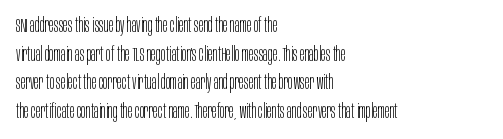
The image shows 20 px text type, upright; set left-aligned, normal line spacing (1.43x), normal letter spacing, not underlined.
